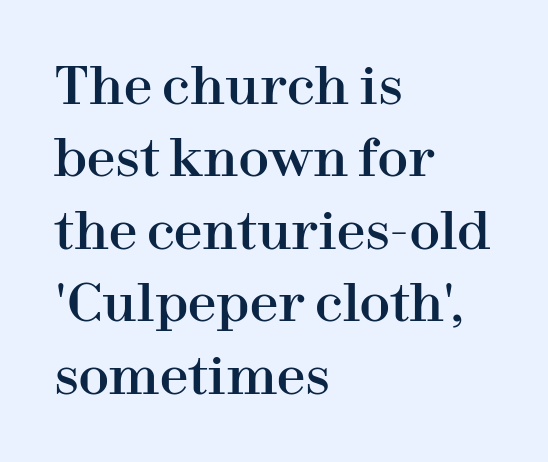
Leading: standard. Old-style or modern, the face here clearly has serifs. Each letter keeps its own natural width here, so spacing adapts to shape. The passage is arranged the way most books set body copy — flush left. Between one letter and the next there's only the usual sliver of space. Check the space under the baseline: it is left empty.
